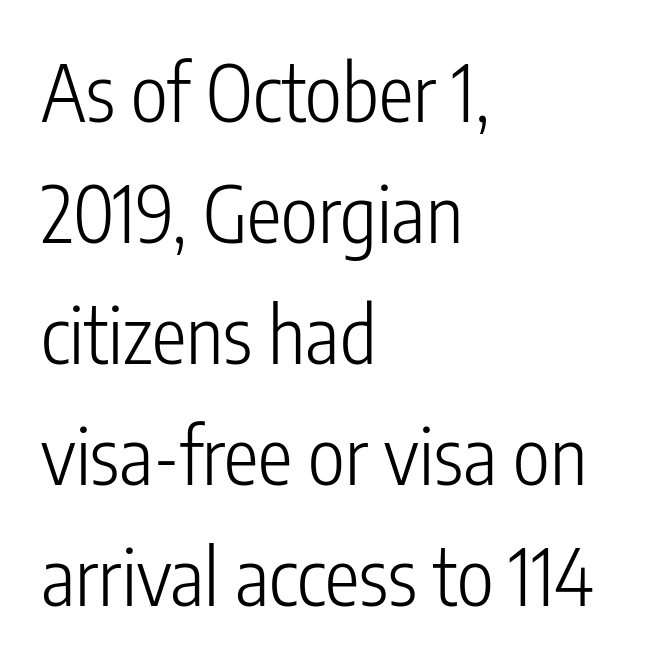
{"serif": "no", "italic": "no", "bold": "no", "weight": "light", "width": "condensed", "stroke_contrast": "low", "x_height": "medium", "monospaced": "no", "underline": "no", "align": "left", "line_spacing": "normal", "line_spacing_ratio": 1.55, "letter_spacing": "normal", "letter_spacing_em": 0.0, "glyph_px": 78}
